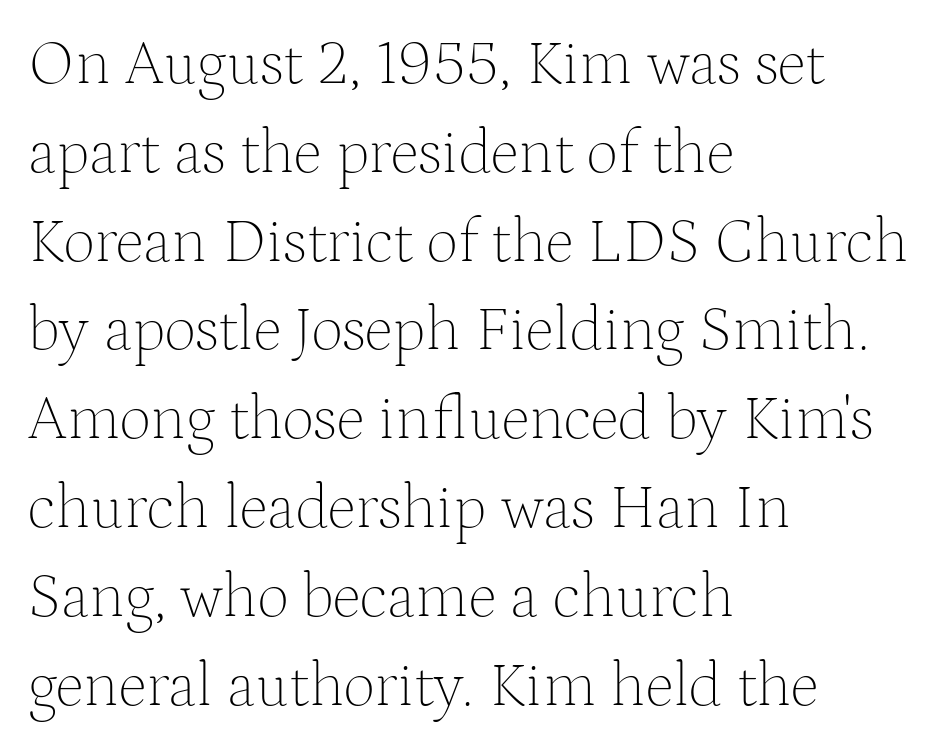
{"serif": "yes", "italic": "no", "bold": "no", "weight": "thin", "width": "normal", "stroke_contrast": "medium", "x_height": "medium", "monospaced": "no", "underline": "no", "align": "left", "line_spacing": "normal", "line_spacing_ratio": 1.41, "letter_spacing": "normal", "letter_spacing_em": 0.0, "glyph_px": 63}
